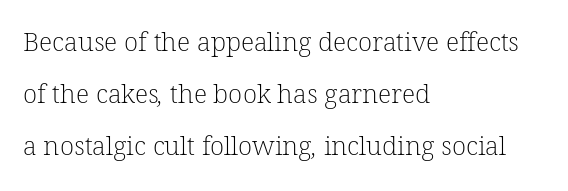
The image shows 26 px text type; set left-aligned, loose line spacing (2.0x), normal letter spacing, not underlined.
